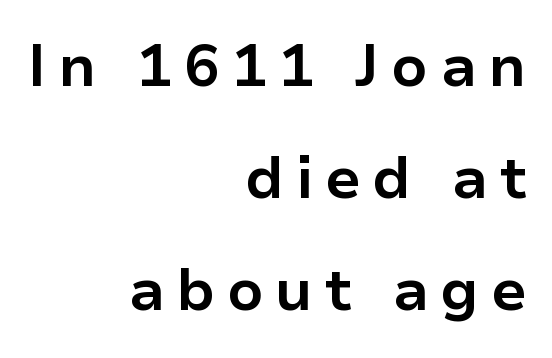
Q: Is the text bold? A: Yes.
Q: Is the text italic (slanted)? A: No, it is upright.
Q: Is the typeface a serif or a sans-serif typeface? A: Sans-serif.
Q: Is the text underlined? A: No.
Q: How is the paragraph aligned? A: Right-aligned.
Q: Is the spacing between letters normal or unusually wide? A: Unusually wide.
Q: Is the spacing between lines tight, normal or loose? A: Loose.
Q: Width (condensed, normal, or wide)? A: Normal.
Q: Stroke contrast? A: Low.
Q: x-height? A: Medium.
Q: Monospaced? A: No.
